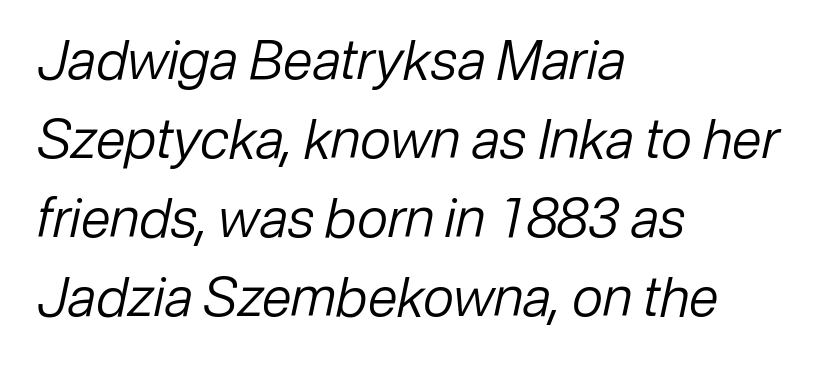
These lines are rendered in a variable-pitch font. Glance below the letters and you will spot only blank space. Vertical stems look standard width or narrower in stroke. In terms of letterspacing, this is plain default setting.
